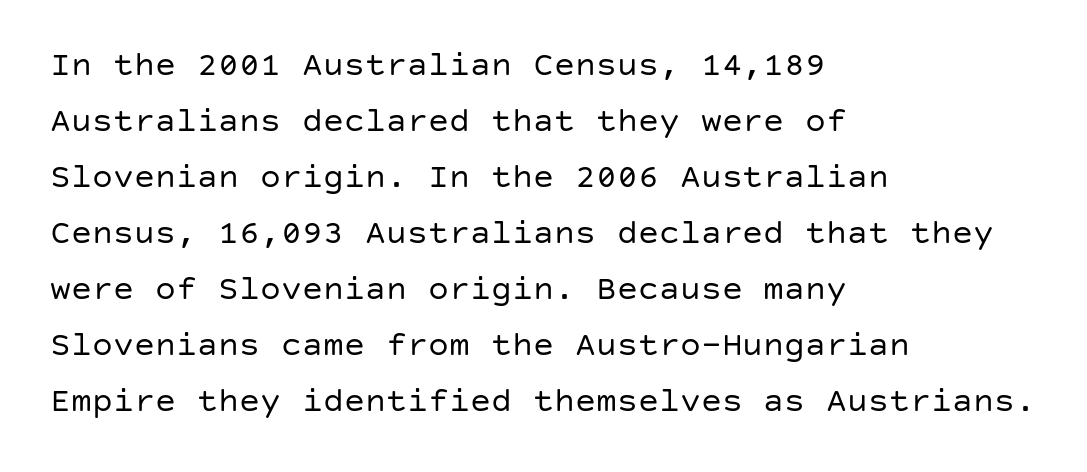
Q: Is the text bold? A: No.
Q: Is the text italic (slanted)? A: No, it is upright.
Q: Is the typeface a serif or a sans-serif typeface? A: Sans-serif.
Q: Is the text underlined? A: No.
Q: How is the paragraph aligned? A: Left-aligned.
Q: Is the spacing between letters normal or unusually wide? A: Normal.
Q: Is the spacing between lines tight, normal or loose? A: Normal.
Q: Width (condensed, normal, or wide)? A: Normal.
Q: Stroke contrast? A: Low.
Q: x-height? A: Large.
